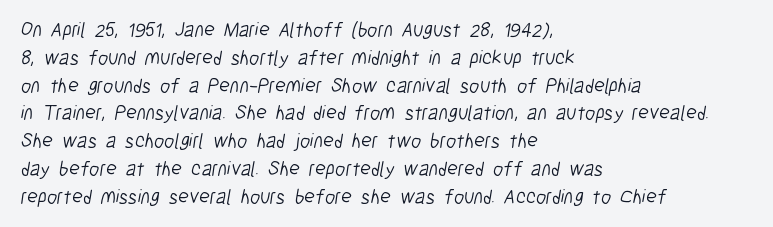
Q: Is the text bold? A: No.
Q: Is the text underlined? A: No.
Q: How is the paragraph aligned? A: Left-aligned.
Q: Is the spacing between letters normal or unusually wide? A: Normal.
Q: Is the spacing between lines tight, normal or loose? A: Normal.
